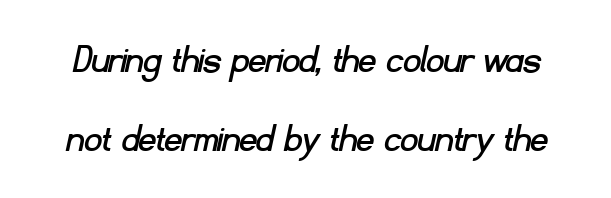
{"serif": "no", "width": "normal", "stroke_contrast": "low", "x_height": "small", "monospaced": "no", "underline": "no", "line_spacing_ratio": 1.87, "letter_spacing": "normal", "letter_spacing_em": 0.0, "glyph_px": 42}
